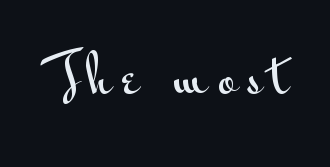
{"serif": "no", "width": "wide", "stroke_contrast": "medium", "x_height": "small", "monospaced": "no", "underline": "no", "letter_spacing": "wide", "letter_spacing_em": 0.21, "glyph_px": 50}
